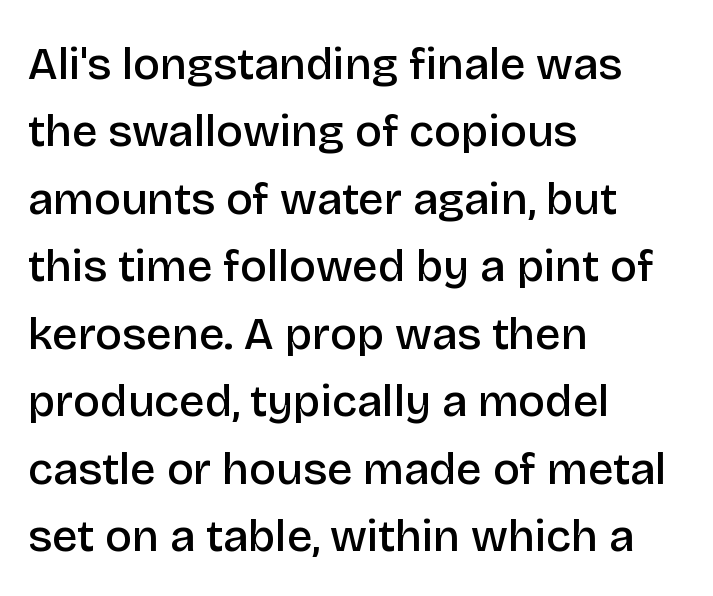
Just letters on the line, the space beneath them empty. Observe the ordinary spacing: letters are neighbours, not strangers. Check where the strokes stop: nothing finishes them off — pure sans. On the weight axis this lands at semibold, roughly 600. These lines stack with their left ends in a neat column. The letters stand straight up with perfectly vertical stems.
